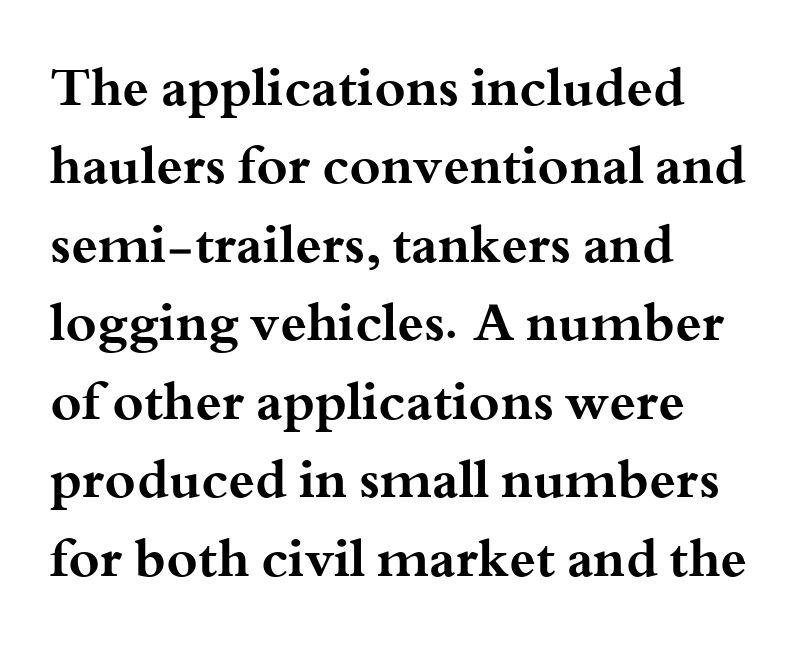
Q: Is the text bold? A: Yes.
Q: Is the text italic (slanted)? A: No, it is upright.
Q: Is the typeface a serif or a sans-serif typeface? A: Serif.
Q: Is the text underlined? A: No.
Q: How is the paragraph aligned? A: Left-aligned.
Q: Is the spacing between letters normal or unusually wide? A: Normal.
Q: Is the spacing between lines tight, normal or loose? A: Normal.
Q: Width (condensed, normal, or wide)? A: Wide.
Q: Stroke contrast? A: Medium.
Q: x-height? A: Small.
Q: Monospaced? A: No.
